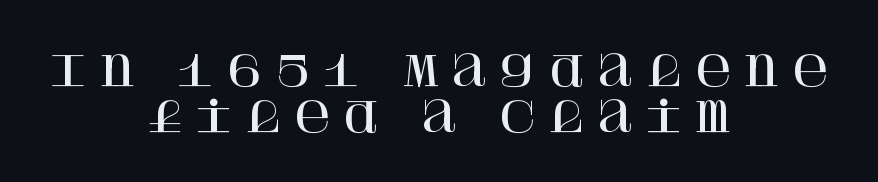
The image shows 41 px serif type, upright; set centered, tight line spacing (1.12x), unusually wide letter spacing (+0.26 em), not underlined; high stroke contrast and a large x-height.
